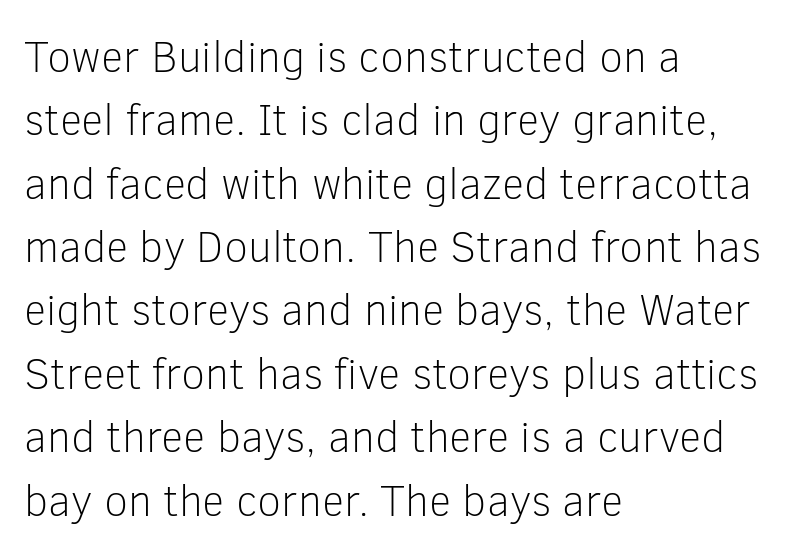
Q: Is the text bold? A: No.
Q: Is the text italic (slanted)? A: No, it is upright.
Q: Is the typeface a serif or a sans-serif typeface? A: Sans-serif.
Q: Is the text underlined? A: No.
Q: How is the paragraph aligned? A: Left-aligned.
Q: Is the spacing between letters normal or unusually wide? A: Normal.
Q: Is the spacing between lines tight, normal or loose? A: Normal.
Q: Width (condensed, normal, or wide)? A: Normal.
Q: Stroke contrast? A: Low.
Q: x-height? A: Medium.
Q: Monospaced? A: No.
